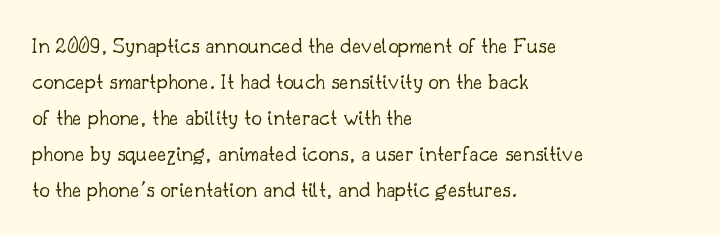
Nothing unusual about the tracking: characters are spaced as the font intends. The typesetter chose a ragged-right arrangement here. Vertical strokes here are truly vertical. In terms of leading, this rendering sits right in the middle.
